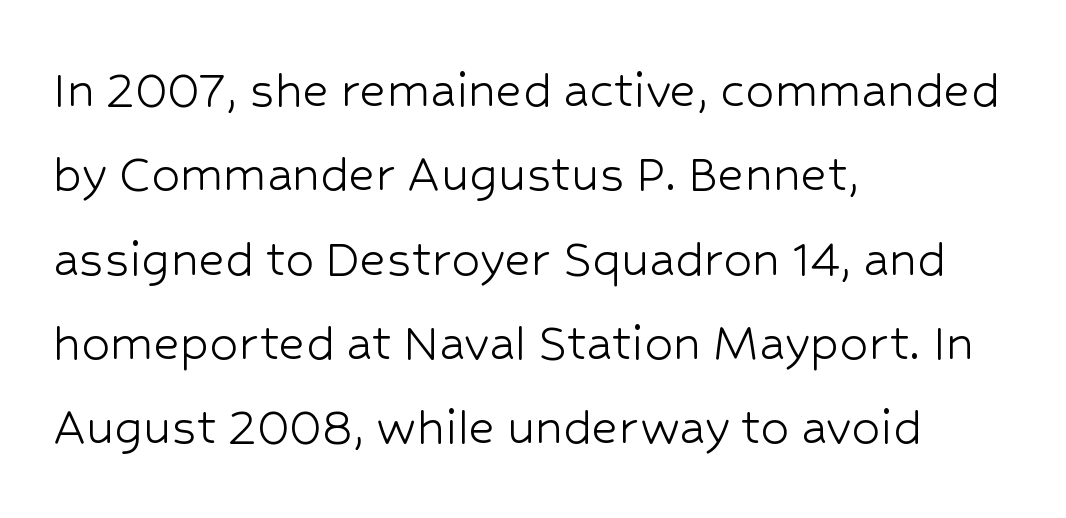
{"serif": "no", "italic": "no", "bold": "no", "weight": "light", "width": "normal", "stroke_contrast": "low", "x_height": "medium", "monospaced": "no", "underline": "no", "align": "left", "line_spacing": "normal", "line_spacing_ratio": 1.48, "letter_spacing": "normal", "letter_spacing_em": 0.0, "glyph_px": 57}
